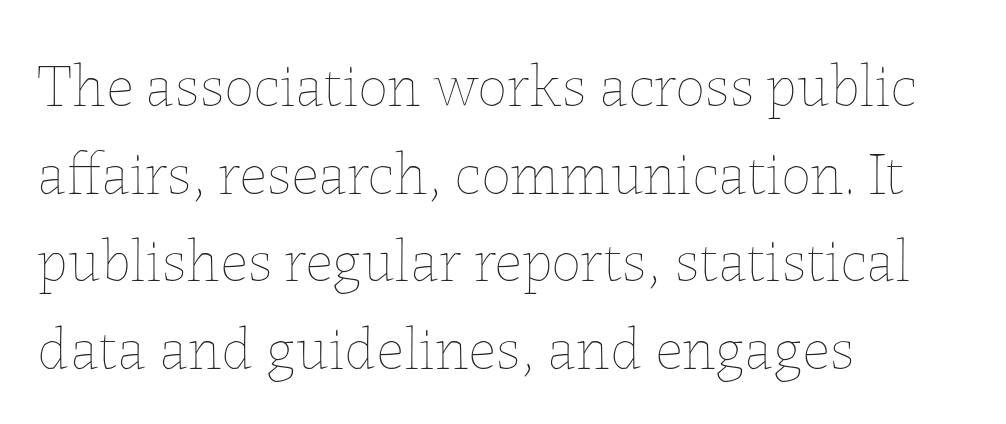
{"italic": "no", "bold": "no", "weight": "thin", "width": "normal", "stroke_contrast": "low", "x_height": "medium", "monospaced": "no", "underline": "no", "align": "left", "line_spacing": "normal", "line_spacing_ratio": 1.46, "letter_spacing": "normal", "letter_spacing_em": 0.0, "glyph_px": 60}
